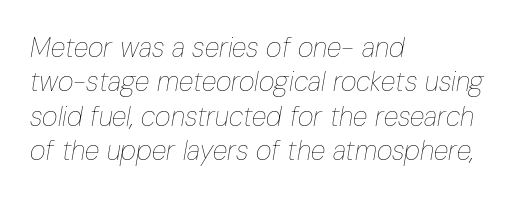
Q: Is the text bold? A: No.
Q: Is the text italic (slanted)? A: Yes, it leans right by about 10 degrees.
Q: Is the text underlined? A: No.
Q: How is the paragraph aligned? A: Left-aligned.
Q: Is the spacing between letters normal or unusually wide? A: Normal.
Q: Is the spacing between lines tight, normal or loose? A: Normal.
